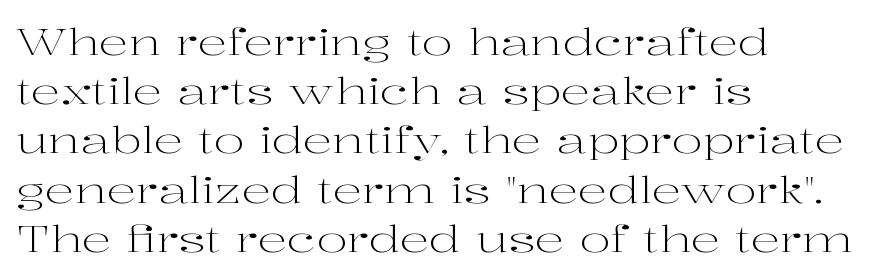
Q: Is the text bold? A: No.
Q: Is the text italic (slanted)? A: No, it is upright.
Q: Is the typeface a serif or a sans-serif typeface? A: Serif.
Q: Is the text underlined? A: No.
Q: How is the paragraph aligned? A: Left-aligned.
Q: Is the spacing between letters normal or unusually wide? A: Normal.
Q: Is the spacing between lines tight, normal or loose? A: Normal.
Q: Width (condensed, normal, or wide)? A: Wide.
Q: Stroke contrast? A: High.
Q: x-height? A: Medium.
Q: Monospaced? A: No.
